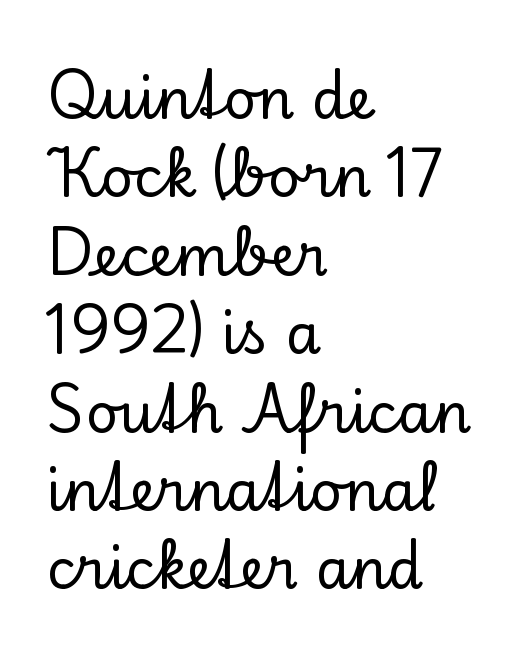
The image shows 56 px text type, upright; set left-aligned, normal line spacing (1.4x), normal letter spacing, not underlined; low stroke contrast and a small x-height.
